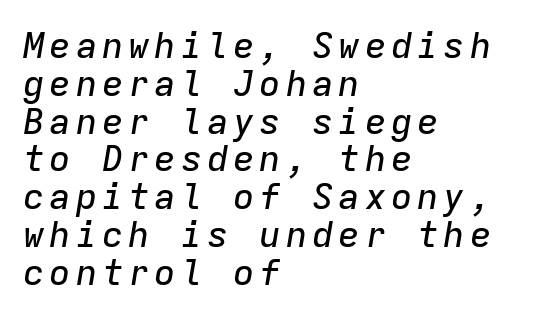
The image shows 36 px text type, italic (leaning right), monospaced; set left-aligned, tight line spacing (1.05x), not underlined; low stroke contrast and a medium x-height.
